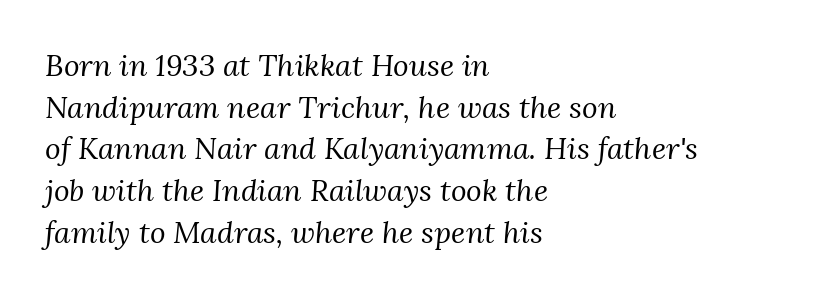
The image shows 30 px regular-weight serif type, italic (leaning right); set left-aligned, normal line spacing (1.39x), normal letter spacing, not underlined; medium stroke contrast and a medium x-height.
